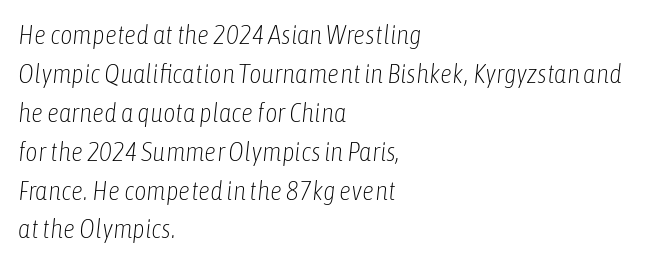
Nothing unusual about the tracking: characters are spaced as the font intends. The strip under each line holds only bare page. Caption: face not bold, strokes unweighted. Successive baselines arrive at the customary interval. The specimen reads as italic at a glance.
